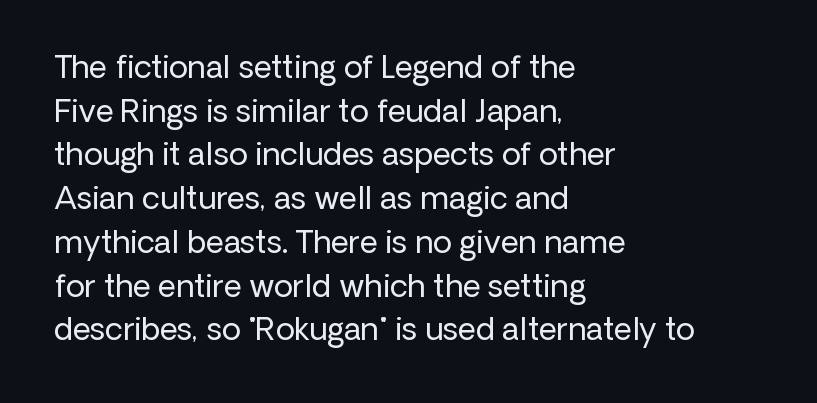
You can tell from the bare stems that sans-serif type was used. Think standard paragraph weight, or any step lighter than that. Spacing between characters is what you'd get straight out of the box. Check the space under the baseline: it is left empty.
